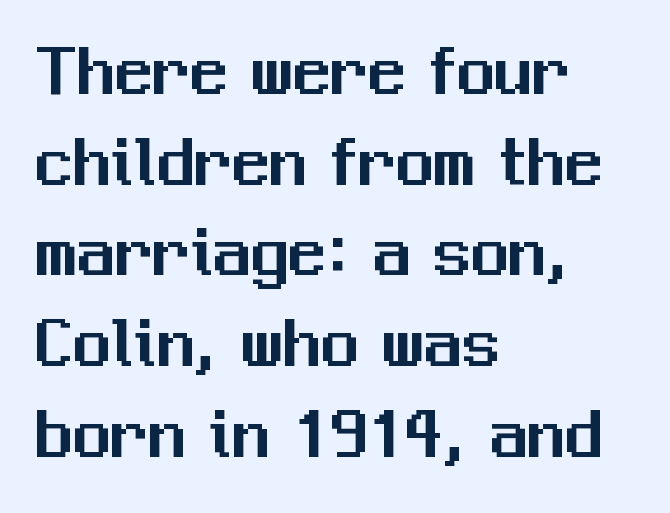
{"serif": "no", "italic": "no", "width": "normal", "stroke_contrast": "medium", "x_height": "medium", "monospaced": "no", "underline": "no", "align": "left", "line_spacing_ratio": 1.21, "letter_spacing": "normal", "letter_spacing_em": 0.0, "glyph_px": 75}
